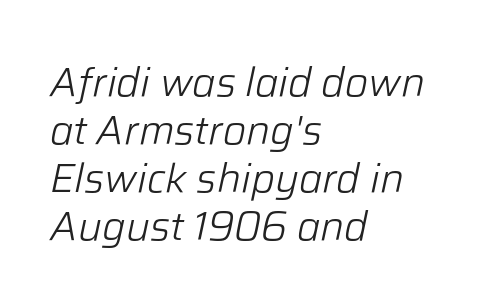
{"italic": "yes", "lean": "right", "slant_degrees": 12, "bold": "no", "weight": "light", "width": "normal", "stroke_contrast": "low", "x_height": "medium", "monospaced": "no", "underline": "no", "align": "left", "line_spacing_ratio": 1.2, "letter_spacing": "normal", "letter_spacing_em": 0.0, "glyph_px": 40}
